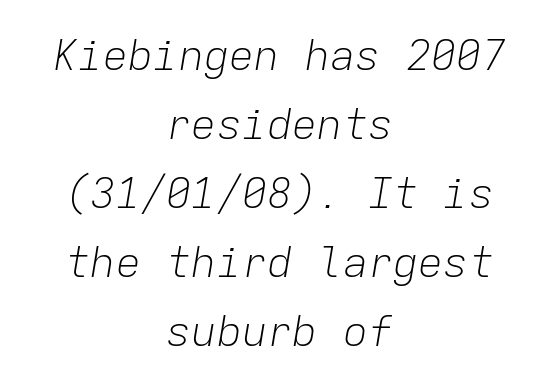
The image shows 42 px light type, italic (leaning right), monospaced; set centered, normal line spacing (1.64x), normal letter spacing, not underlined; low stroke contrast and a medium x-height.
